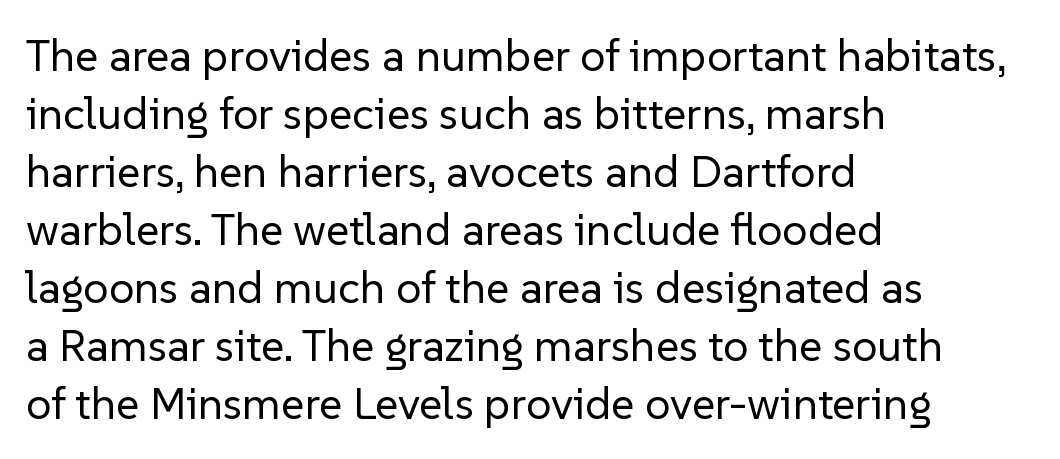
The specimen reads as upright at a glance. Line starts are locked; line ends wander. You could not count columns in this text — the font is proportionally spaced. Glyph-to-glyph distance matches everyday printed text. The font sits on the lighter half of the weight spectrum, regular included. The letters carry no serifs — their stems end cleanly without finishing strokes.
